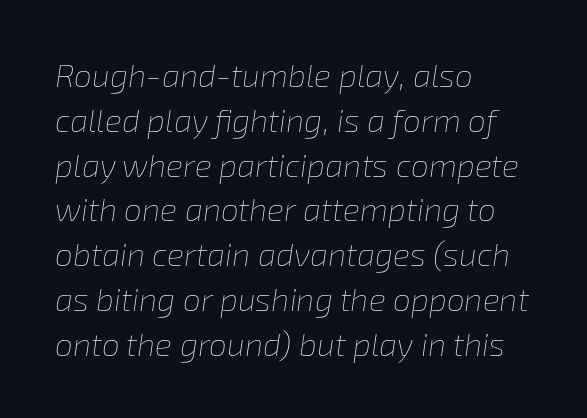
Q: Is the text bold? A: No.
Q: Is the text italic (slanted)? A: Yes, it leans right by about 8 degrees.
Q: Is the text underlined? A: No.
Q: How is the paragraph aligned? A: Left-aligned.
Q: Is the spacing between letters normal or unusually wide? A: Normal.
Q: Is the spacing between lines tight, normal or loose? A: Normal.
Q: Width (condensed, normal, or wide)? A: Normal.
Q: Stroke contrast? A: Low.
Q: x-height? A: Medium.
Q: Monospaced? A: No.
